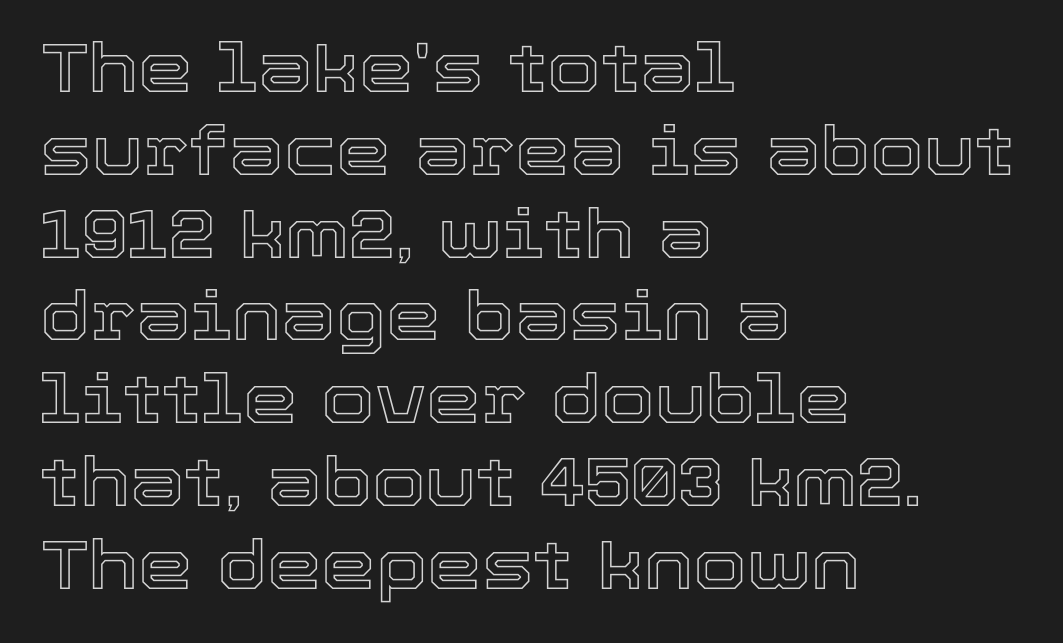
The image shows 69 px text type, upright; set left-aligned, line spacing 1.2x, normal letter spacing, not underlined; a medium x-height.
